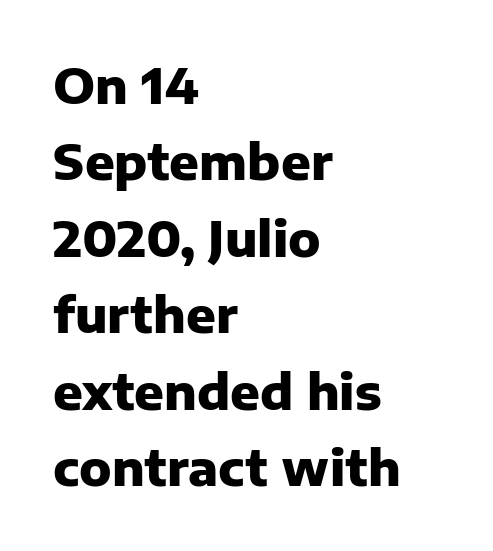
{"serif": "no", "italic": "no", "bold": "yes", "weight": "heavy", "width": "normal", "stroke_contrast": "low", "x_height": "medium", "monospaced": "no", "underline": "no", "align": "left", "line_spacing": "normal", "line_spacing_ratio": 1.56, "letter_spacing": "normal", "letter_spacing_em": 0.0, "glyph_px": 49}
